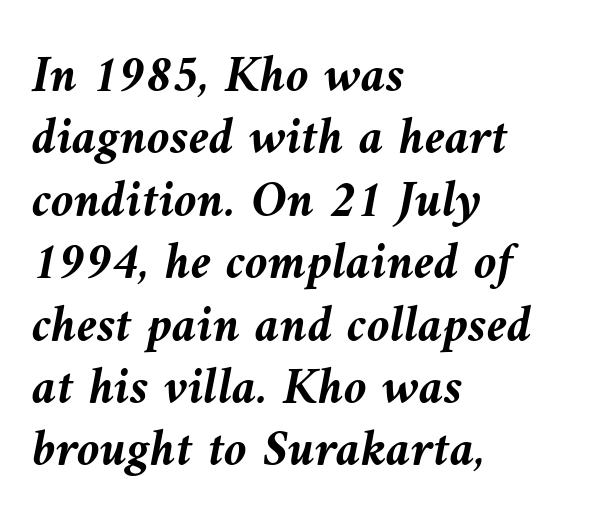
Rule under the text: the space is simply empty. Every character sits at an angle, as italics do. This sample uses plain, unmodified letter spacing. Is the type bold? Yes — the strokes are clearly thick and heavy.
